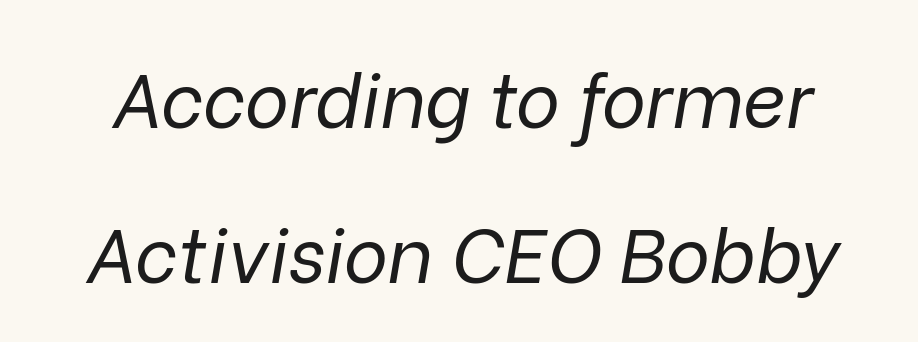
Q: Is the text bold? A: No.
Q: Is the text italic (slanted)? A: Yes, it leans right by about 9 degrees.
Q: Is the text underlined? A: No.
Q: Is the spacing between letters normal or unusually wide? A: Normal.
Q: Is the spacing between lines tight, normal or loose? A: Loose.
Q: Width (condensed, normal, or wide)? A: Normal.
Q: Stroke contrast? A: Low.
Q: x-height? A: Medium.
Q: Monospaced? A: No.
